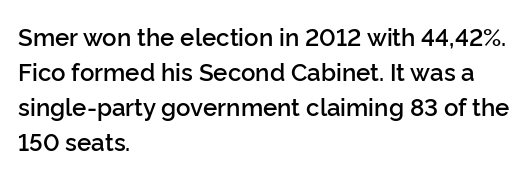
{"italic": "no", "bold": "semi", "underline": "no", "align": "left", "line_spacing": "normal", "line_spacing_ratio": 1.46, "letter_spacing": "normal", "letter_spacing_em": 0.0, "glyph_px": 24}
